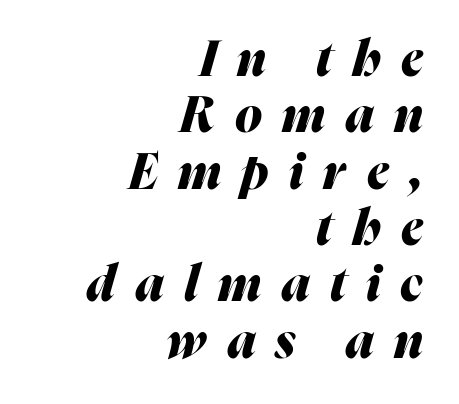
{"italic": "yes", "lean": "right", "slant_degrees": 16, "bold": "yes", "weight": "heavy", "width": "normal", "stroke_contrast": "medium", "x_height": "medium", "monospaced": "no", "underline": "no", "align": "right", "line_spacing": "tight", "line_spacing_ratio": 1.15, "letter_spacing": "wide", "letter_spacing_em": 0.41, "glyph_px": 49}
